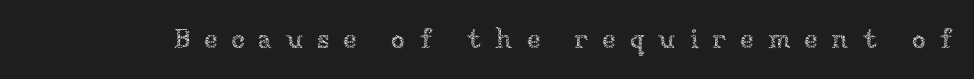
The lettering holds an erect, upright posture throughout. Decoration check: the copy has no underline. These lines have a slow, spaced-out rhythm from letter to letter. A typesetter would call this proportional, since set widths differ per character. Stems and bowls with no extra thickness — not bold.
